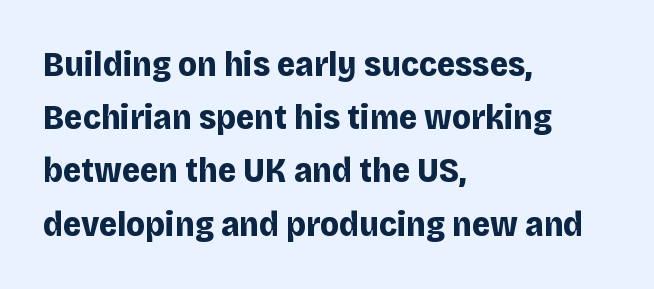
As a designer I'd log this as weight 700, bold. Vertically, the passage feels balanced, rows spaced as you'd expect. Typographically, this falls in the sans-serif category. Do the characters align in a grid? No, the font is proportional. If you drew a ruler down the left edge, every line would touch it. Letters rest on an invisible, unmarked baseline.
